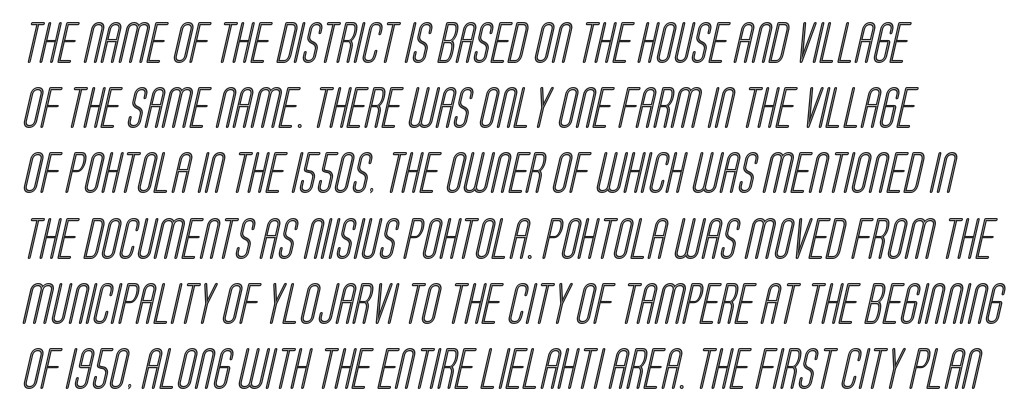
These lines stack with their left ends in a neat column. Here the designer chose a conventional face with non-uniform glyph widths. Vertically, the passage feels balanced, rows spaced as you'd expect. Rule under the text: the space is simply empty.
